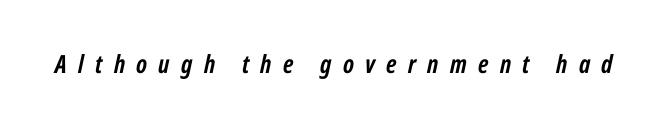
This rendering features lettering with no underline. Italic: yes, the glyphs are oblique. Is the type bold? Yes — the strokes are clearly thick and heavy. Display-style spreading of the glyphs; the letterfit is very open.
